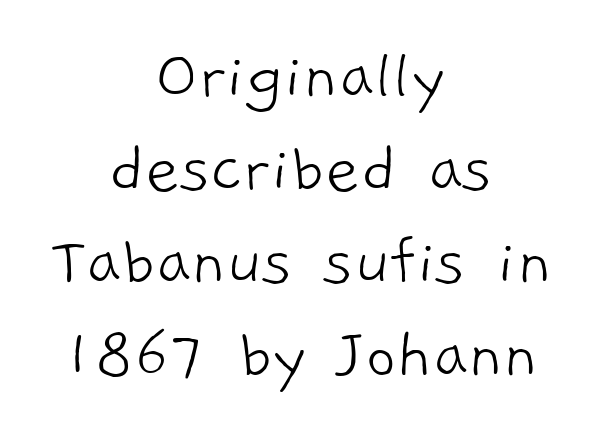
Q: Is the text bold? A: No.
Q: Is the typeface a serif or a sans-serif typeface? A: Sans-serif.
Q: Is the text underlined? A: No.
Q: How is the paragraph aligned? A: Centered.
Q: Is the spacing between letters normal or unusually wide? A: Normal.
Q: Width (condensed, normal, or wide)? A: Normal.
Q: Stroke contrast? A: Low.
Q: x-height? A: Medium.
Q: Monospaced? A: No.
